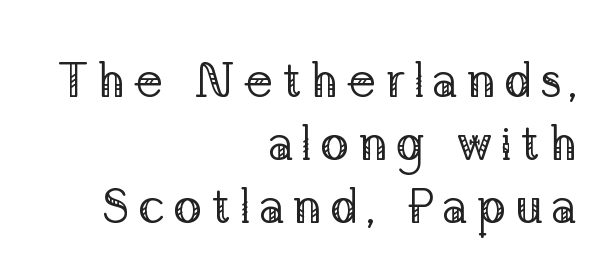
The image shows 48 px regular-weight serif type, upright; set right-aligned, normal line spacing (1.31x), not underlined; low stroke contrast and a medium x-height.
